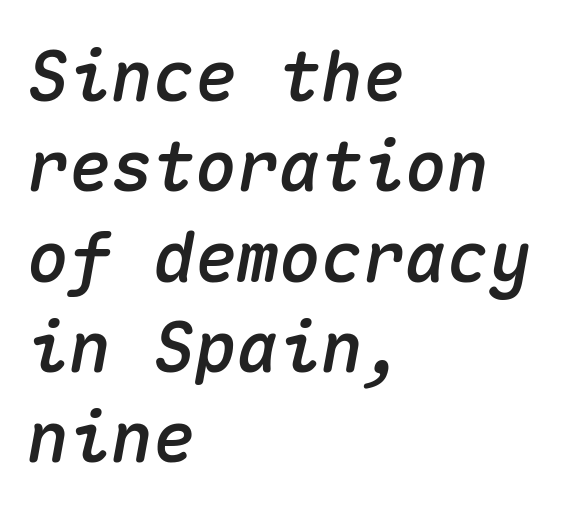
Here the designer chose a console-style face with uniform glyph widths. Slanted lettering throughout. Inter-character spacing is left at the font's built-in metrics. If you drew a ruler down the left edge, every line would touch it. Decoration check: the copy has no underline. Successive baselines arrive at the customary interval.
